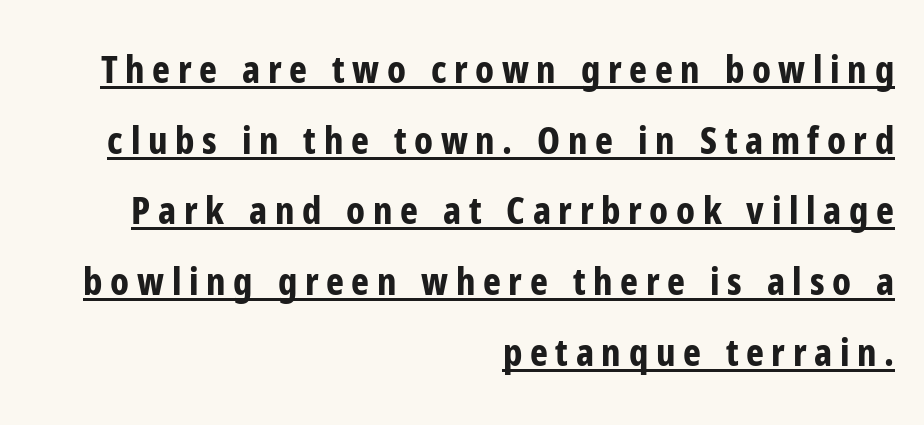
Q: Is the text bold? A: Yes.
Q: Is the text italic (slanted)? A: No, it is upright.
Q: Is the typeface a serif or a sans-serif typeface? A: Sans-serif.
Q: Is the text underlined? A: Yes.
Q: How is the paragraph aligned? A: Right-aligned.
Q: Is the spacing between letters normal or unusually wide? A: Unusually wide.
Q: Width (condensed, normal, or wide)? A: Condensed.
Q: Stroke contrast? A: Low.
Q: x-height? A: Medium.
Q: Monospaced? A: No.
